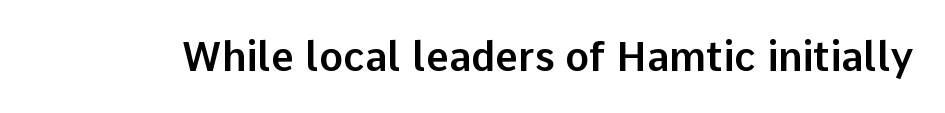
Every stem runs plumb, perpendicular to the baseline. The foot of each line stays bare and open. Here the designer chose a conventional face with non-uniform glyph widths. This rendering leaves character spacing at its baseline value.
